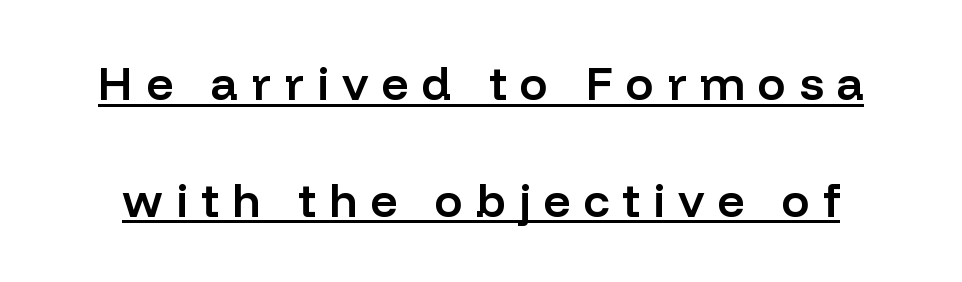
Here the designer chose a conventional face with non-uniform glyph widths. Is there much room between lines? Yes — plenty of vertical air separates them. Students, this is semibold: more ink than regular, less than bold. Observe the wide spacing: letters keep a clear distance from each other. Compared with undecorated copy, this sample adds a rule below the words. Serif or sans? Sans — the stroke terminals are bare.
